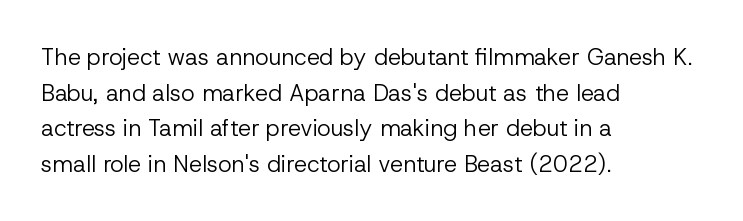
Baseline-to-baseline distance is the conventional proportion of letter height. The passage is arranged the way most books set body copy — flush left. The glyphs are unaccompanied by any horizontal stroke below them. The gaps between neighbouring characters are ordinary and unremarkable.
